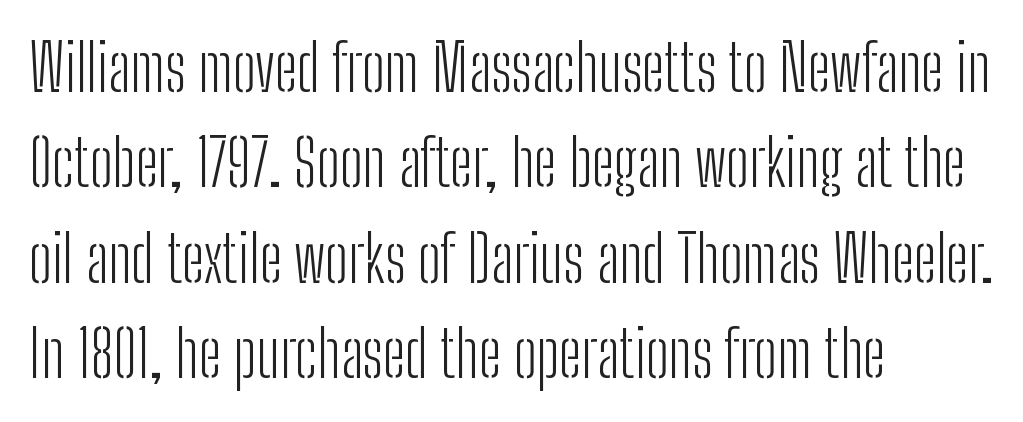
No heavy texture on the line: the type isn't bold. The typography opts for an upright posture over an oblique one. The characters display no serif detailing; their extremities are plain. Leading matches the norm, producing a regular column.
